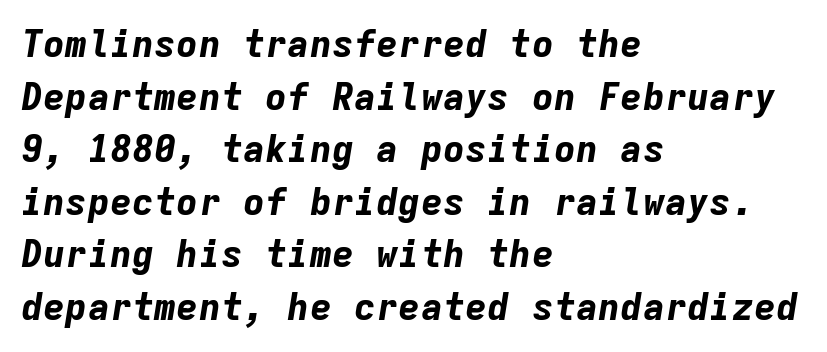
The typography opts for an oblique posture over an upright one. This rendering uses left alignment, leaving the right contour irregular. Think of a typewriter: that constant character pitch is what you see here. Evenly set lines give the paragraph a standard silhouette. How are the letters spaced? Ordinarily, with no added tracking. Has an underline been added? It has not.
